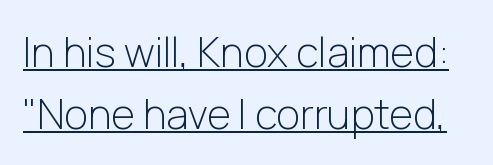
Q: Is the text bold? A: No.
Q: Is the text italic (slanted)? A: No, it is upright.
Q: Is the typeface a serif or a sans-serif typeface? A: Sans-serif.
Q: Is the text underlined? A: Yes.
Q: Is the spacing between letters normal or unusually wide? A: Normal.
Q: Is the spacing between lines tight, normal or loose? A: Normal.
Q: Width (condensed, normal, or wide)? A: Normal.
Q: Stroke contrast? A: Low.
Q: x-height? A: Medium.
Q: Monospaced? A: No.
